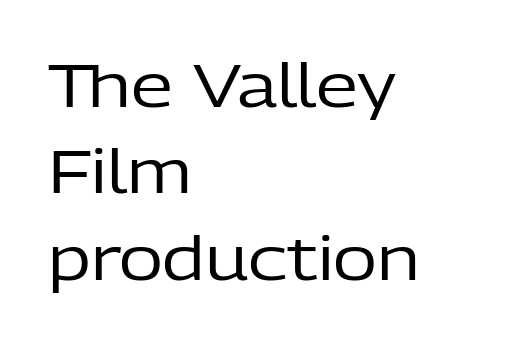
The image shows 60 px regular-weight sans-serif type, upright; set left-aligned, normal line spacing (1.44x), normal letter spacing, not underlined; low stroke contrast and a medium x-height.
